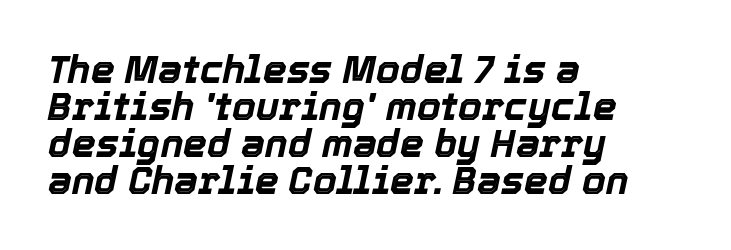
Q: Is the text bold? A: Yes.
Q: Is the text italic (slanted)? A: Yes, it leans right by about 12 degrees.
Q: Is the text underlined? A: No.
Q: How is the paragraph aligned? A: Left-aligned.
Q: Is the spacing between letters normal or unusually wide? A: Normal.
Q: Is the spacing between lines tight, normal or loose? A: Tight.
Q: Width (condensed, normal, or wide)? A: Normal.
Q: x-height? A: Medium.
Q: Monospaced? A: No.
